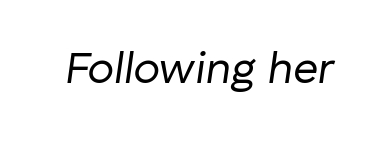
{"italic": "yes", "lean": "right", "slant_degrees": 8, "bold": "no", "weight": "regular", "width": "normal", "stroke_contrast": "low", "x_height": "medium", "monospaced": "no", "underline": "no", "letter_spacing": "normal", "letter_spacing_em": 0.0, "glyph_px": 44}
